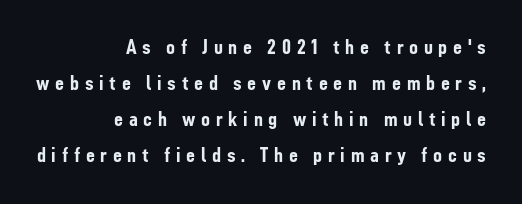
{"italic": "no", "bold": "yes", "underline": "no", "align": "right", "line_spacing": "normal", "line_spacing_ratio": 1.63, "letter_spacing": "wide", "letter_spacing_em": 0.26, "glyph_px": 22}
